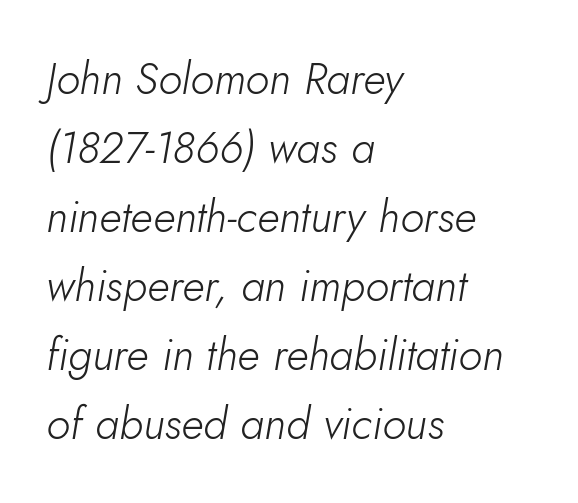
{"italic": "yes", "lean": "right", "slant_degrees": 10, "bold": "no", "weight": "light", "width": "normal", "stroke_contrast": "low", "x_height": "small", "monospaced": "no", "underline": "no", "align": "left", "line_spacing": "normal", "line_spacing_ratio": 1.57, "letter_spacing": "normal", "letter_spacing_em": 0.0, "glyph_px": 44}
